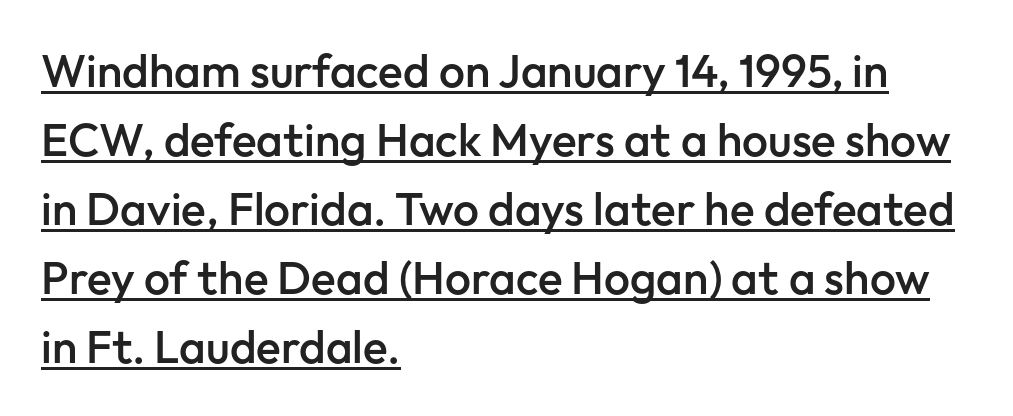
The image shows 46 px semibold sans-serif type, upright; set left-aligned, normal line spacing (1.5x), normal letter spacing, underlined; low stroke contrast and a medium x-height.
